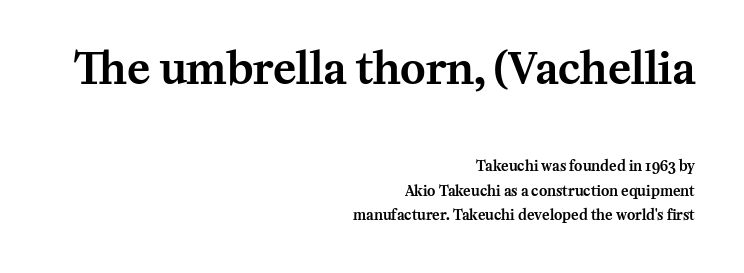
{"serif": "yes", "italic": "no", "width": "normal", "stroke_contrast": "medium", "x_height": "medium", "monospaced": "no", "underline": "no", "align": "right", "line_spacing_ratio": 1.76, "letter_spacing": "normal", "letter_spacing_em": 0.0, "larger_block": "first", "size_ratio": 3.07, "glyph_px": 43}
